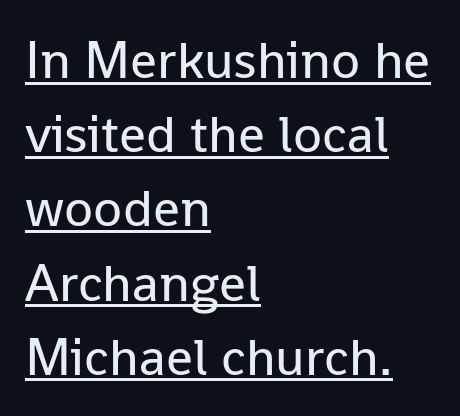
The image shows 53 px regular-weight sans-serif type, upright; set left-aligned, normal line spacing (1.4x), normal letter spacing, underlined; low stroke contrast and a medium x-height.
